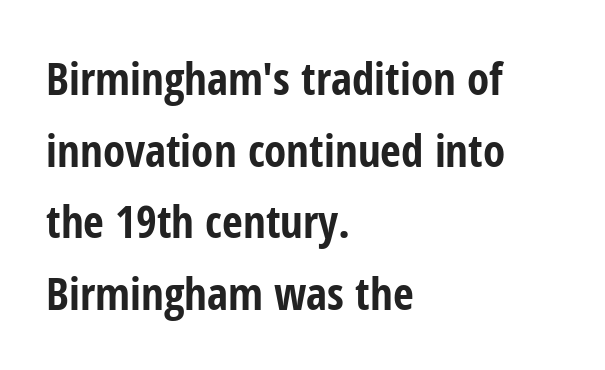
{"serif": "no", "italic": "no", "bold": "yes", "weight": "bold", "width": "condensed", "stroke_contrast": "low", "x_height": "medium", "monospaced": "no", "underline": "no", "align": "left", "line_spacing": "normal", "line_spacing_ratio": 1.59, "letter_spacing": "normal", "letter_spacing_em": 0.0, "glyph_px": 45}
